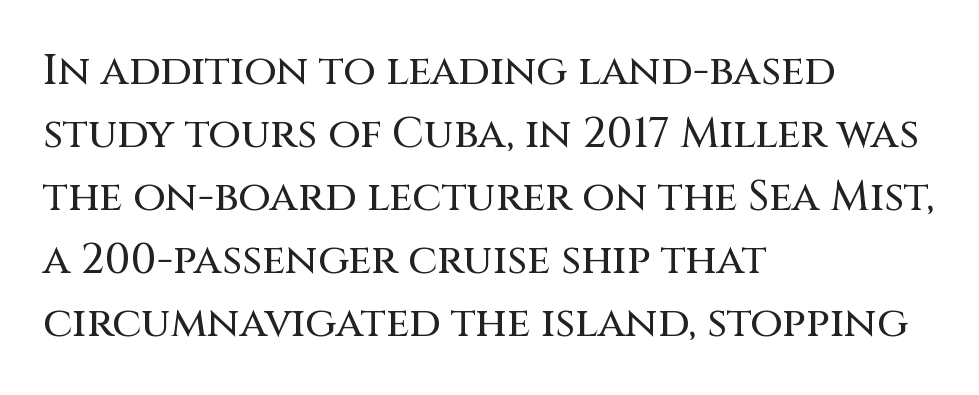
Is this a fixed-width face? No — the glyphs have proportional, varying widths. The passage shown stacks its lines at a standard gap. No feet cap the strokes, marking this as sans-serif type. In terms of posture, this sample is upright. Each row of text sits above clean, open space. The rendering keeps characters at their native spacing.
